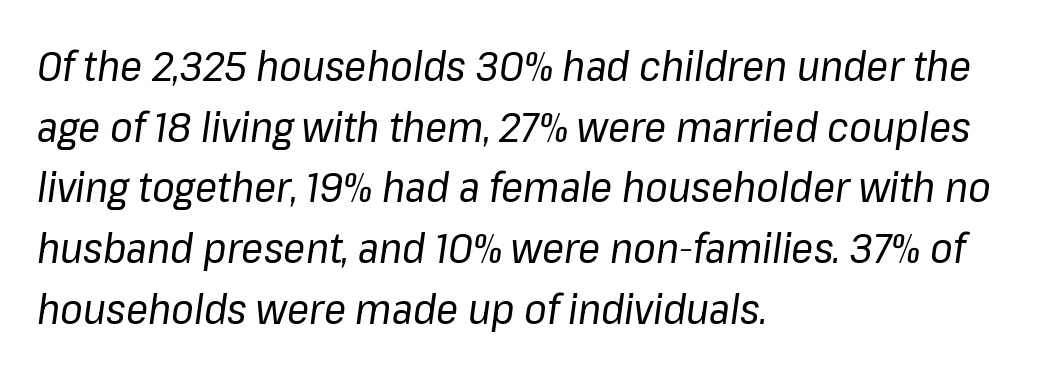
Q: Is the text bold? A: No.
Q: Is the text italic (slanted)? A: Yes, it leans right by about 8 degrees.
Q: Is the text underlined? A: No.
Q: How is the paragraph aligned? A: Left-aligned.
Q: Is the spacing between letters normal or unusually wide? A: Normal.
Q: Is the spacing between lines tight, normal or loose? A: Normal.
Q: Width (condensed, normal, or wide)? A: Normal.
Q: Stroke contrast? A: Low.
Q: x-height? A: Medium.
Q: Monospaced? A: No.
